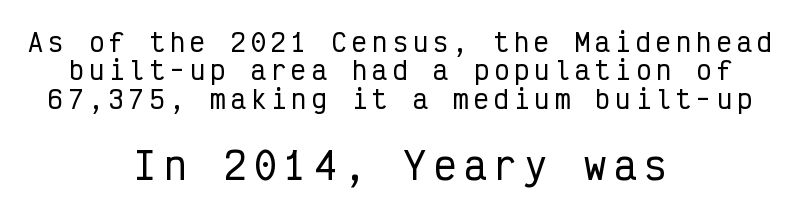
Q: Is the text italic (slanted)? A: No, it is upright.
Q: Is the typeface a serif or a sans-serif typeface? A: Sans-serif.
Q: Is the text underlined? A: No.
Q: How is the paragraph aligned? A: Centered.
Q: Is the spacing between letters normal or unusually wide? A: Unusually wide.
Q: Is the spacing between lines tight, normal or loose? A: Tight.
Q: Which block of text is set in a larger size, the first (top) or the second (bottom)? A: The second (bottom) one.
Q: Width (condensed, normal, or wide)? A: Condensed.
Q: Stroke contrast? A: Low.
Q: x-height? A: Medium.
Q: Monospaced? A: Yes.
